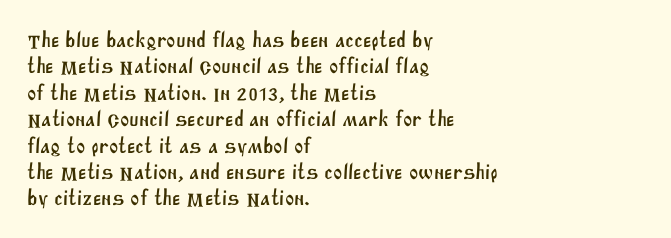
The image shows 22 px text type; set left-aligned, line spacing 1.2x, normal letter spacing, not underlined.
